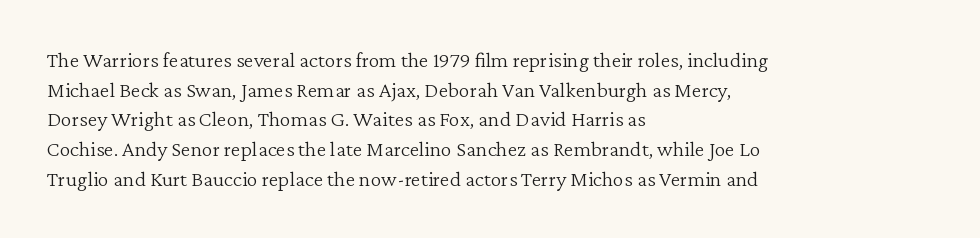
{"italic": "no", "bold": "no", "underline": "no", "align": "left", "line_spacing": "normal", "line_spacing_ratio": 1.35, "letter_spacing": "normal", "letter_spacing_em": 0.0, "glyph_px": 22}
